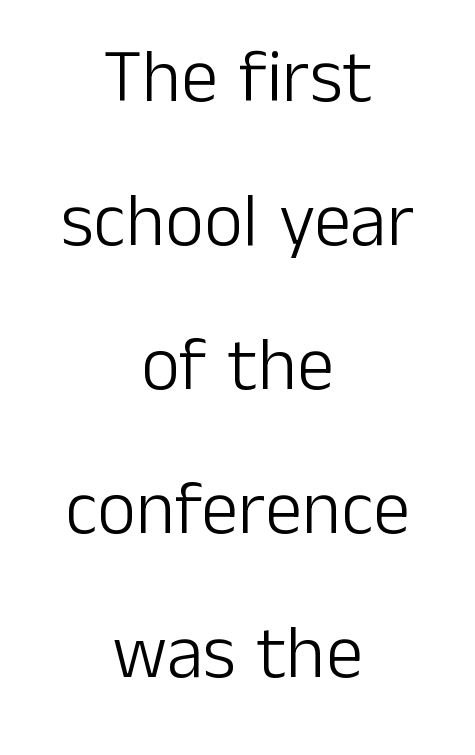
{"serif": "no", "italic": "no", "bold": "no", "weight": "light", "width": "normal", "stroke_contrast": "low", "x_height": "medium", "monospaced": "no", "underline": "no", "align": "center", "line_spacing": "loose", "line_spacing_ratio": 1.92, "letter_spacing": "normal", "letter_spacing_em": 0.0, "glyph_px": 75}
